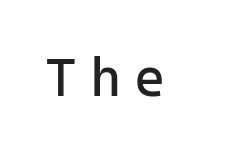
{"serif": "no", "italic": "no", "bold": "no", "weight": "regular", "width": "normal", "stroke_contrast": "low", "x_height": "medium", "underline": "no", "letter_spacing": "wide", "letter_spacing_em": 0.24, "glyph_px": 54}
